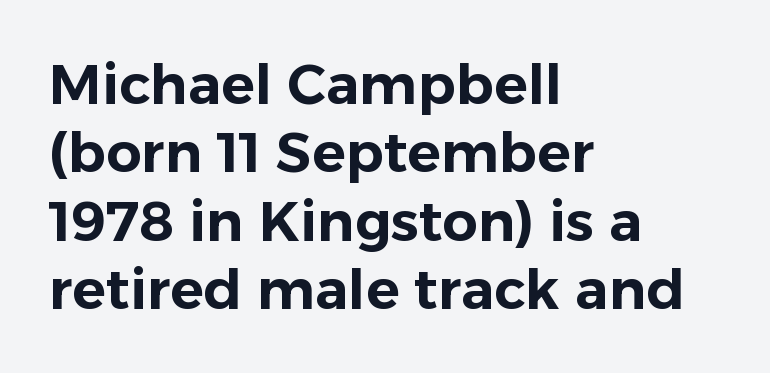
The image shows 56 px sans-serif type, upright; set left-aligned, line spacing 1.22x, normal letter spacing, not underlined; low stroke contrast and a medium x-height.
